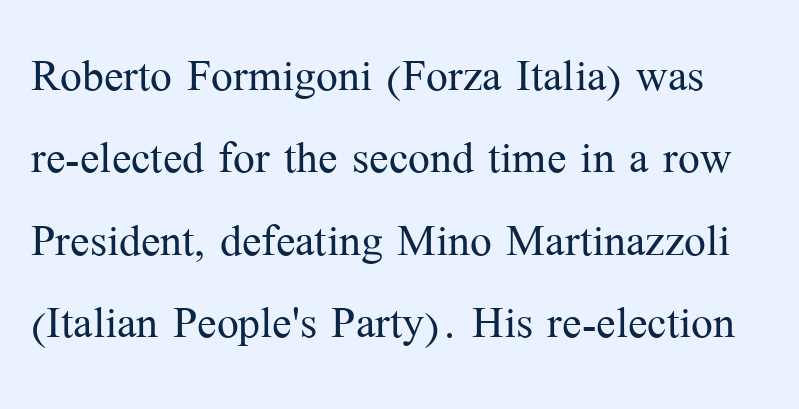
{"serif": "yes", "italic": "no", "bold": "no", "weight": "light", "width": "normal", "stroke_contrast": "medium", "x_height": "medium", "monospaced": "no", "underline": "no", "line_spacing": "normal", "line_spacing_ratio": 1.42, "letter_spacing": "normal", "letter_spacing_em": 0.0, "glyph_px": 58}
